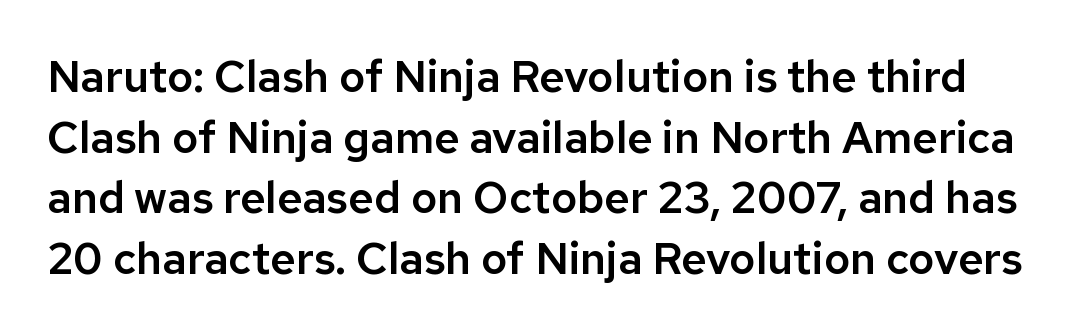
Proportional: the letters do not fall into vertical columns. The foot of each line stays bare and open. Each new line begins a customary step beneath the previous one. You could call the tracking neutral — neither tight nor loose. Serifs: no, the terminals of the letterforms are clean. The specimen reads as upright at a glance.
